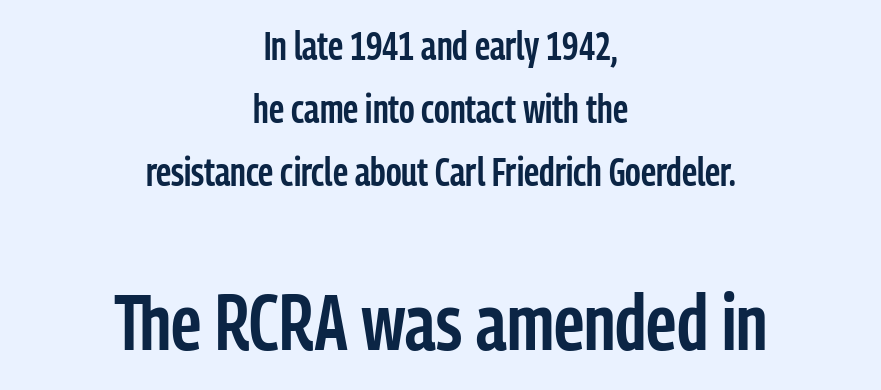
Q: Is the text bold? A: Semi-bold.
Q: Is the text italic (slanted)? A: No, it is upright.
Q: Is the typeface a serif or a sans-serif typeface? A: Sans-serif.
Q: Is the text underlined? A: No.
Q: How is the paragraph aligned? A: Centered.
Q: Is the spacing between letters normal or unusually wide? A: Normal.
Q: Is the spacing between lines tight, normal or loose? A: Normal.
Q: Which block of text is set in a larger size, the first (top) or the second (bottom)? A: The second (bottom) one.
Q: Width (condensed, normal, or wide)? A: Condensed.
Q: Stroke contrast? A: Low.
Q: x-height? A: Medium.
Q: Monospaced? A: No.
